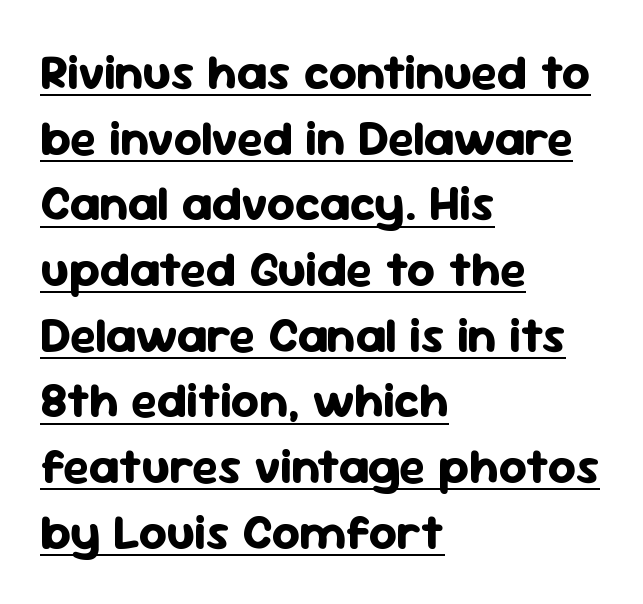
Q: Is the text bold? A: Yes.
Q: Is the text italic (slanted)? A: No, it is upright.
Q: Is the typeface a serif or a sans-serif typeface? A: Sans-serif.
Q: Is the text underlined? A: Yes.
Q: How is the paragraph aligned? A: Left-aligned.
Q: Is the spacing between letters normal or unusually wide? A: Normal.
Q: Is the spacing between lines tight, normal or loose? A: Normal.
Q: Width (condensed, normal, or wide)? A: Normal.
Q: Stroke contrast? A: Low.
Q: x-height? A: Medium.
Q: Monospaced? A: No.
